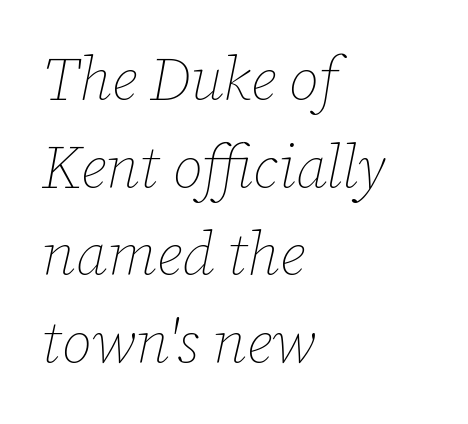
Q: Is the text bold? A: No.
Q: Is the text italic (slanted)? A: Yes, it leans right by about 12 degrees.
Q: Is the text underlined? A: No.
Q: How is the paragraph aligned? A: Left-aligned.
Q: Is the spacing between letters normal or unusually wide? A: Normal.
Q: Is the spacing between lines tight, normal or loose? A: Normal.
Q: Width (condensed, normal, or wide)? A: Normal.
Q: Stroke contrast? A: Low.
Q: x-height? A: Medium.
Q: Monospaced? A: No.
